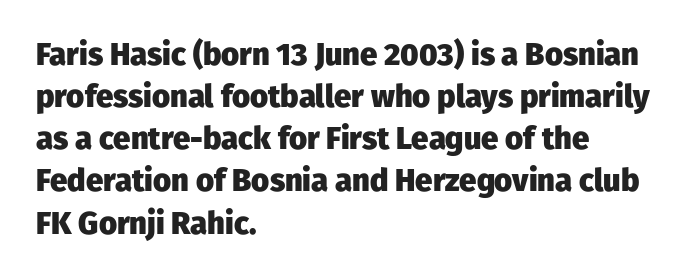
The image shows 31 px heavy sans-serif type, upright; set left-aligned, normal line spacing (1.36x), normal letter spacing, not underlined; low stroke contrast and a medium x-height.
